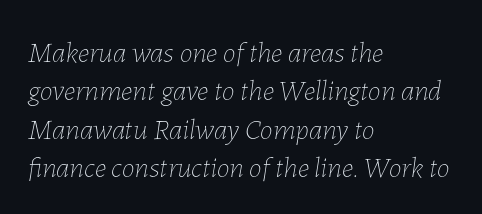
Nothing heavy about these letters — not bold at all. Horizontally, the lines are justified to the leading edge only. Here the glyphs are tracked normally, forming tight word shapes. The space between consecutive lines is moderate.
